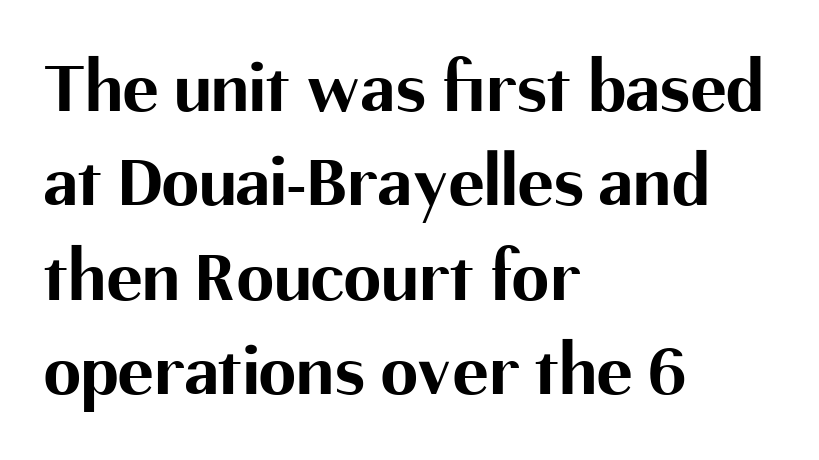
Here the glyphs are tracked normally, forming tight word shapes. The rows are spaced the way most documents space them. A roman cut, with each character standing at attention. Are there feet on the stems? There aren't — it's a sans.
